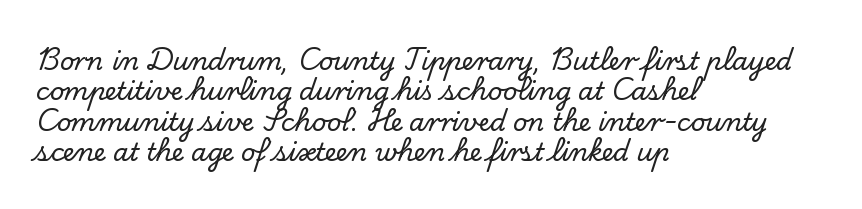
The image shows 25 px text type; set left-aligned, line spacing 1.22x, normal letter spacing, not underlined.
